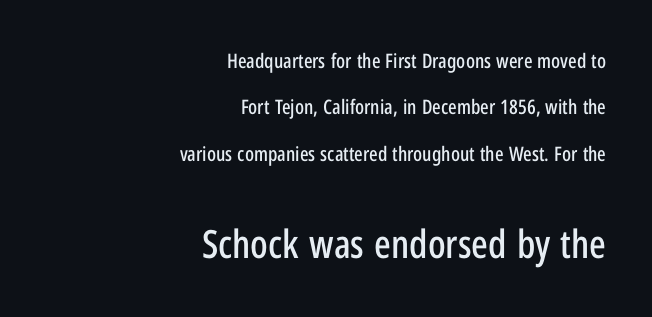
The image shows 39 px condensed sans-serif type, upright; set right-aligned, loose line spacing (2.32x), normal letter spacing, not underlined; the second (bottom) block is 1.95x larger; low stroke contrast and a medium x-height.
